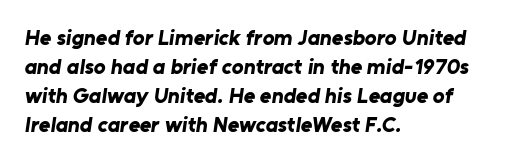
The image shows 22 px bold type; set left-aligned, normal line spacing (1.32x), normal letter spacing, not underlined.
